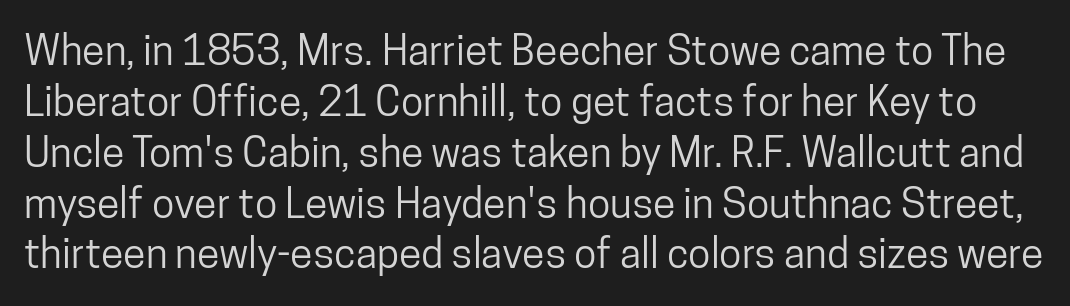
The letters stand straight up with perfectly vertical stems. Anything drawn beneath the words? Only blank space. Is the letter spacing exaggerated? No — it looks like the ordinary default. The font family rendered here belongs to the sans-serif group. Spacing verdict: proportional, widths tailored to each character.
